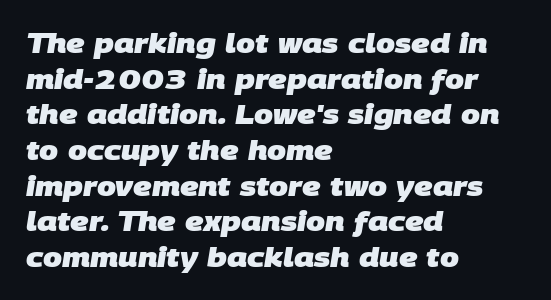
{"bold": "yes", "underline": "no", "align": "left", "line_spacing": "normal", "line_spacing_ratio": 1.32, "letter_spacing": "normal", "letter_spacing_em": 0.0, "glyph_px": 27}
